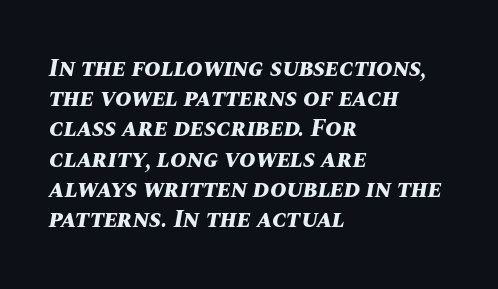
The image shows 25 px bold type, italic (leaning right); set left-aligned, line spacing 1.21x, normal letter spacing, not underlined.
